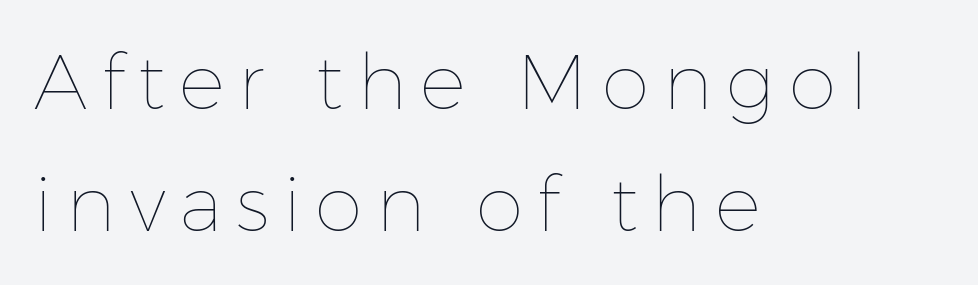
The image shows 77 px thin type, upright; set left-aligned, normal line spacing (1.58x), not underlined; low stroke contrast and a medium x-height.
